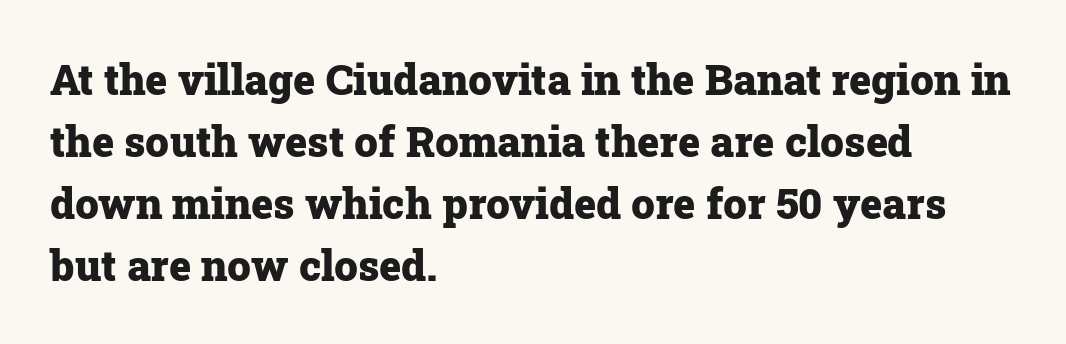
{"serif": "yes", "italic": "no", "bold": "yes", "weight": "heavy", "width": "normal", "stroke_contrast": "low", "x_height": "medium", "monospaced": "no", "underline": "no", "align": "left", "line_spacing": "normal", "line_spacing_ratio": 1.48, "letter_spacing": "normal", "letter_spacing_em": 0.0, "glyph_px": 42}
